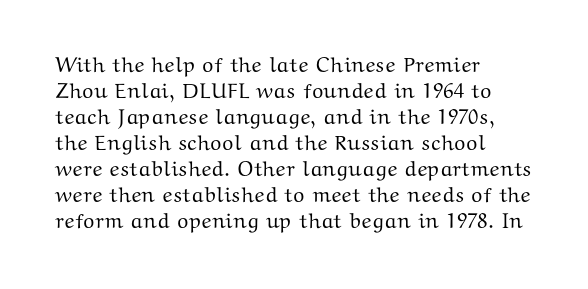
{"italic": "no", "underline": "no", "align": "left", "line_spacing_ratio": 1.24, "letter_spacing": "normal", "letter_spacing_em": 0.0, "glyph_px": 21}
